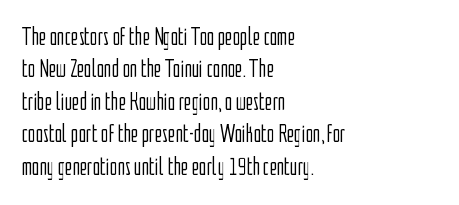
The words here are not underlined. Whoever set this chose a conventional vertical rhythm. Honestly, the letter spacing is just normal — you wouldn't notice it. Tall strokes in this sample are plumb rather than angled. Compared with a centered layout, this one pins lines to the left instead. The weight tops out at a normal text grade.
